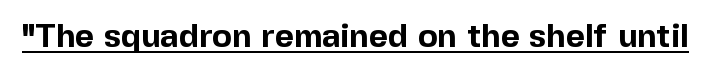
The image shows 33 px bold sans-serif type, upright; set normal letter spacing, underlined; a medium x-height.
